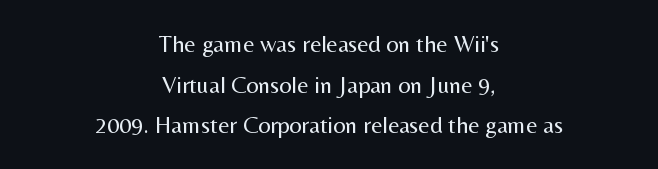
{"italic": "no", "bold": "no", "underline": "no", "align": "center", "line_spacing": "normal", "line_spacing_ratio": 1.69, "letter_spacing": "normal", "letter_spacing_em": 0.0, "glyph_px": 24}
